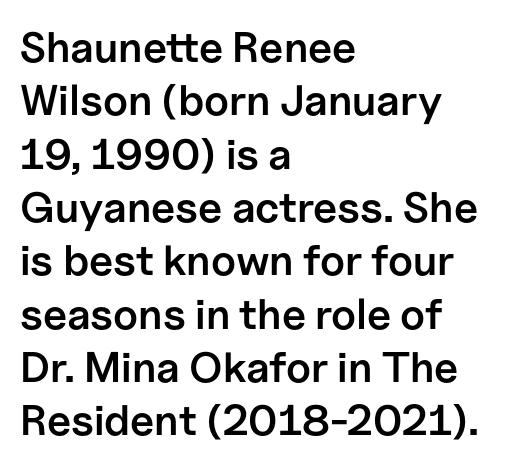
Q: Is the text bold? A: Semi-bold.
Q: Is the text italic (slanted)? A: No, it is upright.
Q: Is the typeface a serif or a sans-serif typeface? A: Sans-serif.
Q: Is the text underlined? A: No.
Q: How is the paragraph aligned? A: Left-aligned.
Q: Is the spacing between letters normal or unusually wide? A: Normal.
Q: Width (condensed, normal, or wide)? A: Normal.
Q: Stroke contrast? A: Low.
Q: x-height? A: Medium.
Q: Monospaced? A: No.
